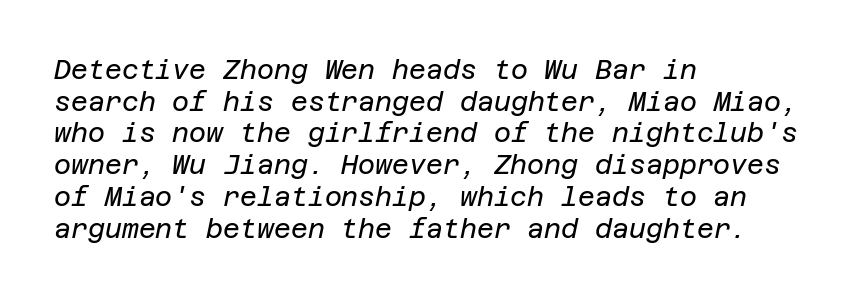
The image shows 26 px text type, italic (leaning right); set left-aligned, line spacing 1.22x, normal letter spacing, not underlined.
